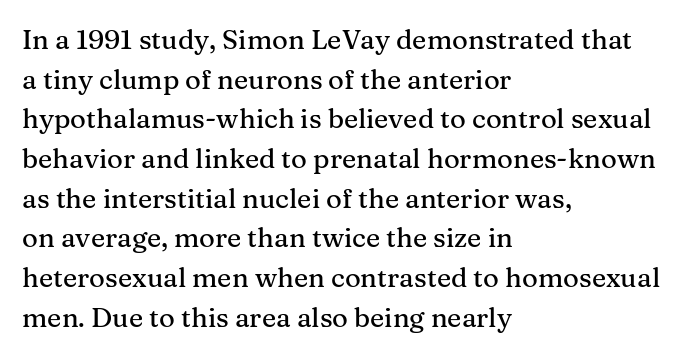
Reading down the column, the eye jumps a familiar distance to each next line. The gaps between neighbouring characters are ordinary and unremarkable. Every character sits straight up, as roman type does. These lines stack with their left ends in a neat column. Bare-footed words on every line.
